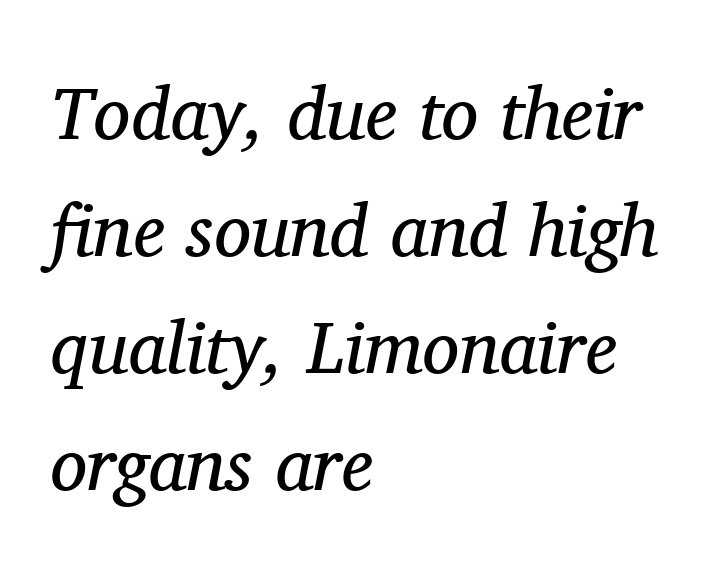
Q: Is the text bold? A: No.
Q: Is the text italic (slanted)? A: Yes, it leans right by about 11 degrees.
Q: Is the typeface a serif or a sans-serif typeface? A: Serif.
Q: Is the text underlined? A: No.
Q: How is the paragraph aligned? A: Left-aligned.
Q: Is the spacing between letters normal or unusually wide? A: Normal.
Q: Is the spacing between lines tight, normal or loose? A: Normal.
Q: Width (condensed, normal, or wide)? A: Normal.
Q: Stroke contrast? A: Medium.
Q: x-height? A: Medium.
Q: Monospaced? A: No.
